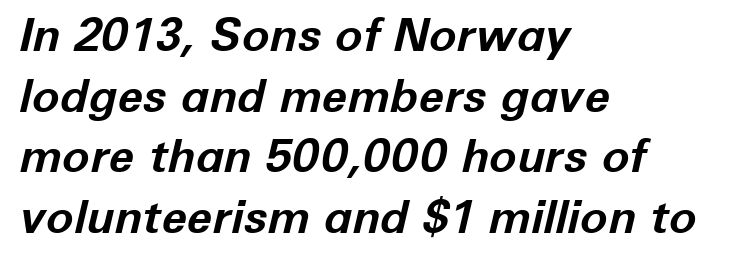
Is this a fixed-width face? No — the glyphs have proportional, varying widths. In terms of leading, this rendering sits right in the middle. Short note: letters normally spaced. When letters slant like this, we call the style italic. Heft: maximum for text — a bold. This rendering uses left alignment, leaving the right contour irregular.
